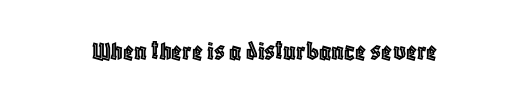
The image shows 28 px condensed type, upright; set centered, normal letter spacing, not underlined; a large x-height.
